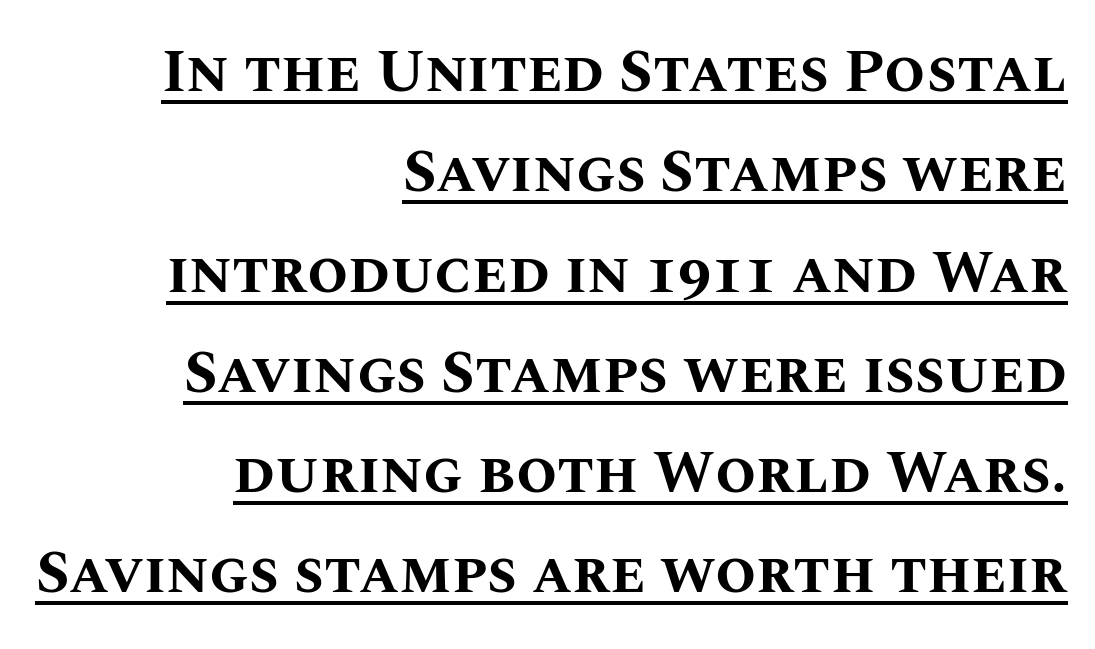
{"italic": "no", "bold": "yes", "weight": "bold", "width": "normal", "stroke_contrast": "medium", "x_height": "large", "monospaced": "no", "underline": "yes", "align": "right", "line_spacing": "normal", "line_spacing_ratio": 1.7, "letter_spacing": "normal", "letter_spacing_em": 0.0, "glyph_px": 59}
